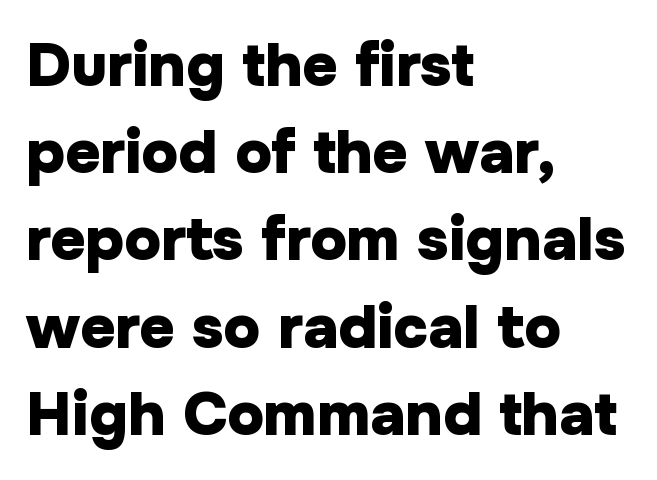
The baseline area is clear. The rendering shows plain stroke endings on the letterforms — a sans-serif design. The compositor pushed each line to the left boundary. This block has exactly the height ordinary leading produces. This sample has the flowing, uneven cadence of proportional lettering.
